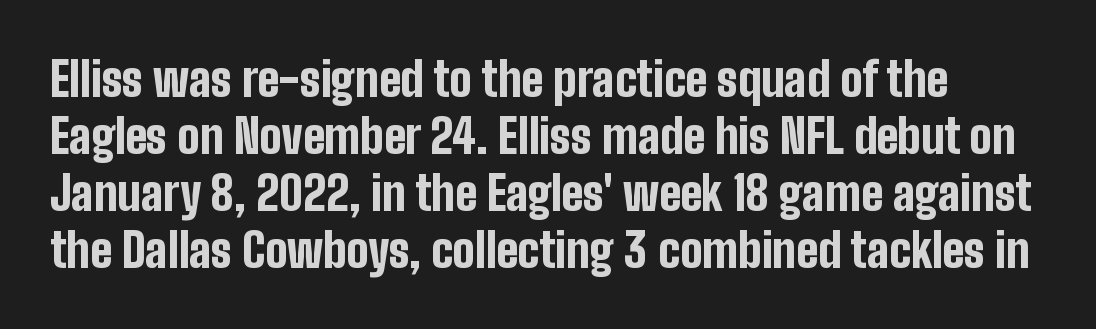
{"serif": "no", "italic": "no", "bold": "yes", "weight": "bold", "width": "condensed", "stroke_contrast": "low", "x_height": "medium", "monospaced": "no", "underline": "no", "line_spacing_ratio": 1.21, "letter_spacing": "normal", "letter_spacing_em": 0.0, "glyph_px": 47}
